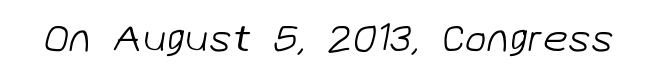
The image shows 40 px light sans-serif type; set normal letter spacing, not underlined; low stroke contrast and a medium x-height.
